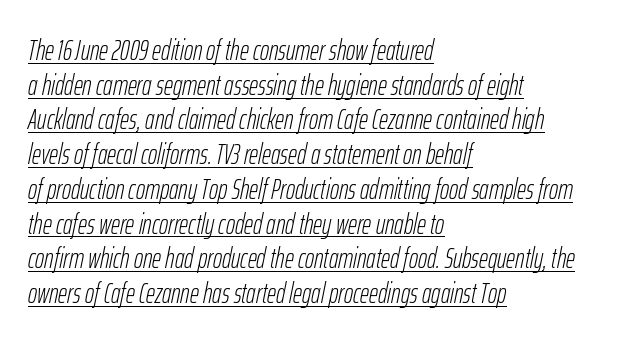
Q: Is the text bold? A: No.
Q: Is the text italic (slanted)? A: Yes, it leans right by about 12 degrees.
Q: Is the text underlined? A: Yes.
Q: How is the paragraph aligned? A: Left-aligned.
Q: Is the spacing between letters normal or unusually wide? A: Normal.
Q: Width (condensed, normal, or wide)? A: Condensed.
Q: Stroke contrast? A: Low.
Q: x-height? A: Medium.
Q: Monospaced? A: No.
